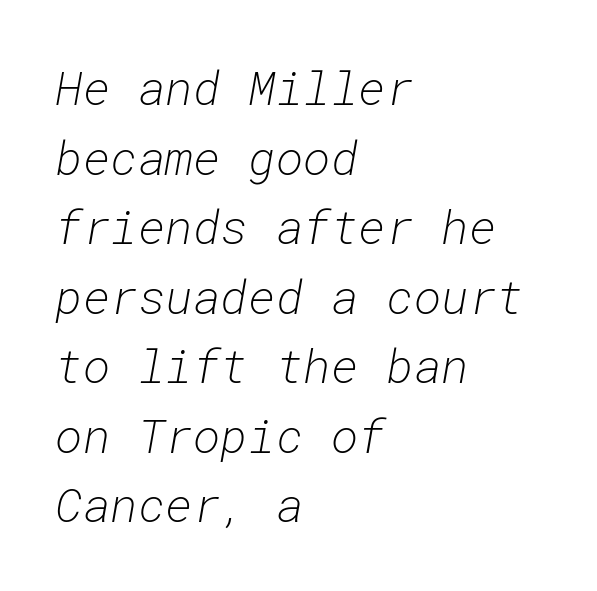
Q: Is the text bold? A: No.
Q: Is the text italic (slanted)? A: Yes, it leans right by about 10 degrees.
Q: Is the text underlined? A: No.
Q: How is the paragraph aligned? A: Left-aligned.
Q: Is the spacing between letters normal or unusually wide? A: Normal.
Q: Is the spacing between lines tight, normal or loose? A: Normal.
Q: Width (condensed, normal, or wide)? A: Normal.
Q: Stroke contrast? A: Low.
Q: x-height? A: Medium.
Q: Monospaced? A: Yes.
